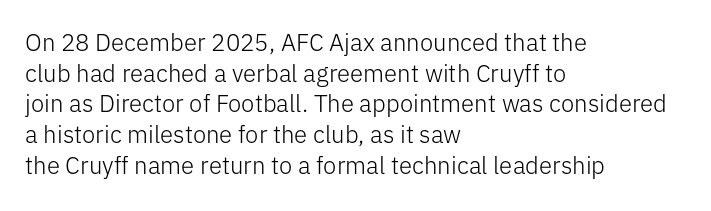
Q: Is the text bold? A: No.
Q: Is the text italic (slanted)? A: No, it is upright.
Q: Is the text underlined? A: No.
Q: How is the paragraph aligned? A: Left-aligned.
Q: Is the spacing between letters normal or unusually wide? A: Normal.
Q: Is the spacing between lines tight, normal or loose? A: Normal.
